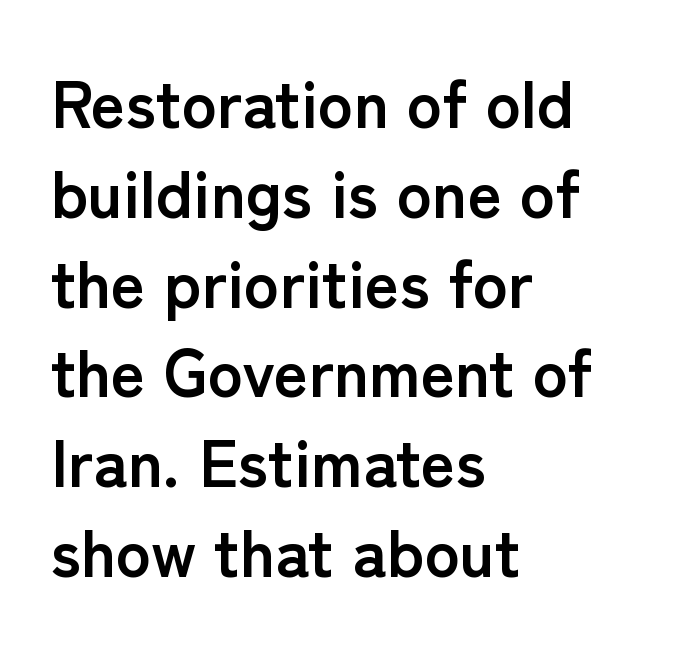
The passage shown is not underscored anywhere. The lettering stays uniformly vertical, giving the passage a roman look. I'd call this a sans setting — the letters go barefoot. Does the leading feel generous? No, just average.
